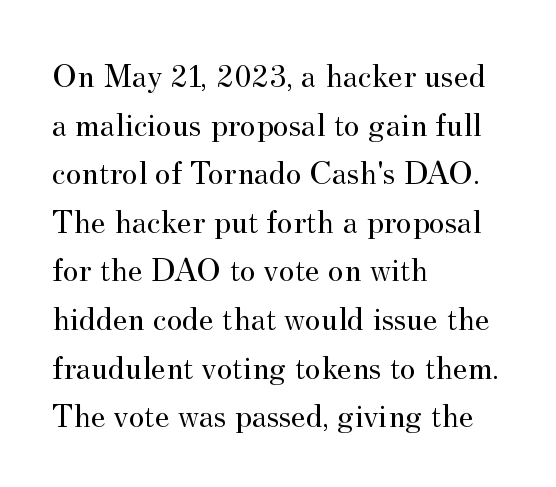
{"serif": "yes", "italic": "no", "bold": "no", "weight": "regular", "width": "normal", "stroke_contrast": "medium", "x_height": "small", "monospaced": "no", "underline": "no", "align": "left", "line_spacing": "normal", "line_spacing_ratio": 1.43, "letter_spacing": "normal", "letter_spacing_em": 0.0, "glyph_px": 34}
